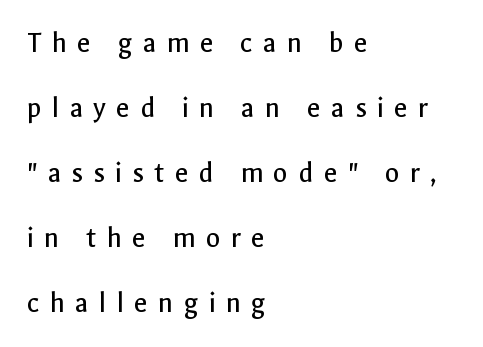
{"serif": "no", "italic": "no", "bold": "no", "weight": "regular", "width": "normal", "x_height": "medium", "monospaced": "no", "underline": "no", "align": "left", "line_spacing": "loose", "line_spacing_ratio": 2.17, "letter_spacing": "wide", "letter_spacing_em": 0.34, "glyph_px": 30}
